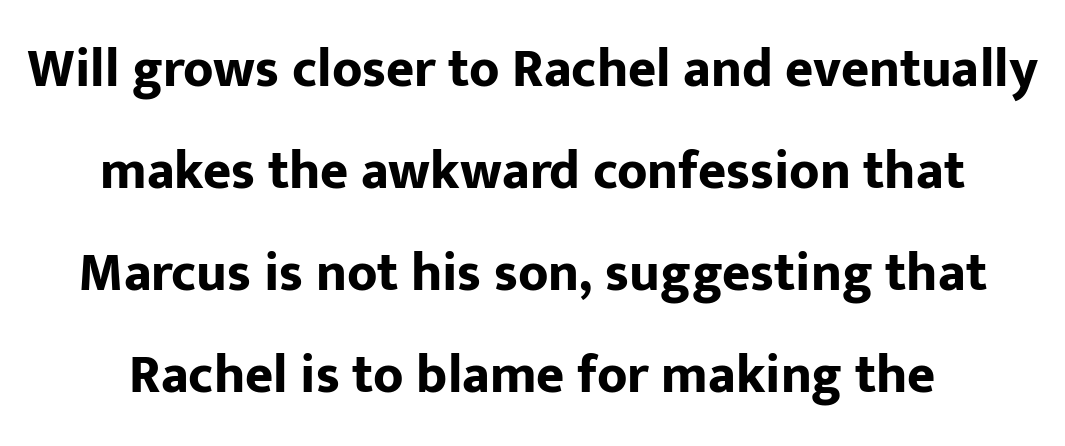
The image shows 54 px bold sans-serif type, upright; set line spacing 1.89x, normal letter spacing, not underlined; low stroke contrast and a medium x-height.
